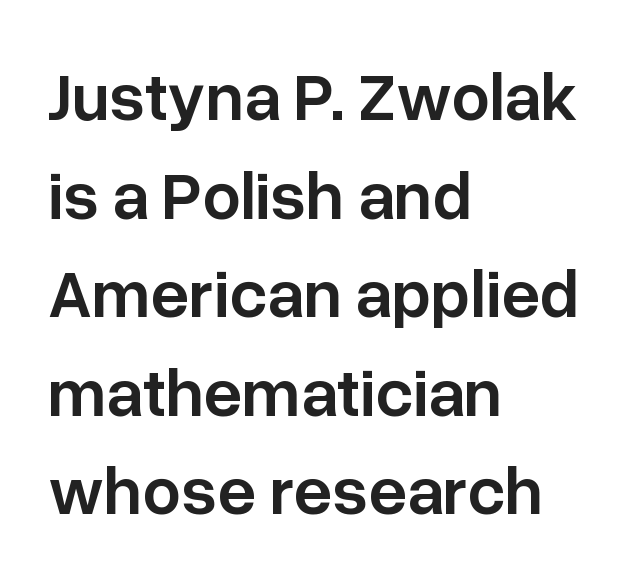
Q: Is the text bold? A: Semi-bold.
Q: Is the text italic (slanted)? A: No, it is upright.
Q: Is the typeface a serif or a sans-serif typeface? A: Sans-serif.
Q: Is the text underlined? A: No.
Q: How is the paragraph aligned? A: Left-aligned.
Q: Is the spacing between letters normal or unusually wide? A: Normal.
Q: Is the spacing between lines tight, normal or loose? A: Normal.
Q: Width (condensed, normal, or wide)? A: Normal.
Q: Stroke contrast? A: Low.
Q: x-height? A: Medium.
Q: Monospaced? A: No.
